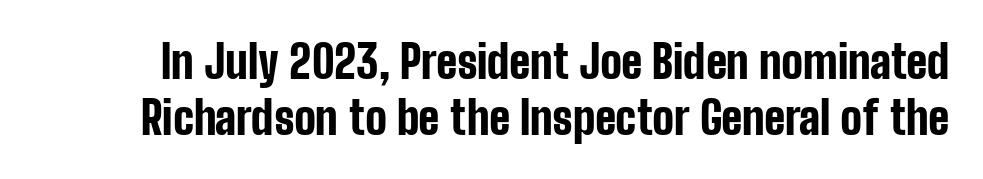
Q: Is the text bold? A: Yes.
Q: Is the text italic (slanted)? A: No, it is upright.
Q: Is the typeface a serif or a sans-serif typeface? A: Sans-serif.
Q: Is the text underlined? A: No.
Q: Is the spacing between letters normal or unusually wide? A: Normal.
Q: Width (condensed, normal, or wide)? A: Condensed.
Q: Stroke contrast? A: Low.
Q: x-height? A: Medium.
Q: Monospaced? A: No.
